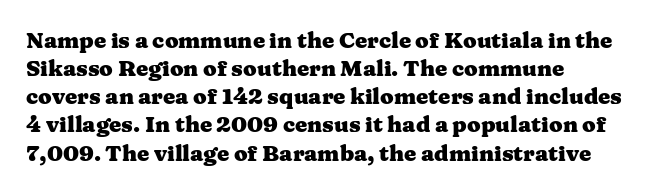
The passage is arranged the way most books set body copy — flush left. No word sits above an underline. Nobody touched the tracking dial on this one. Stroke thickness is high; the sample reads as a true bold.
